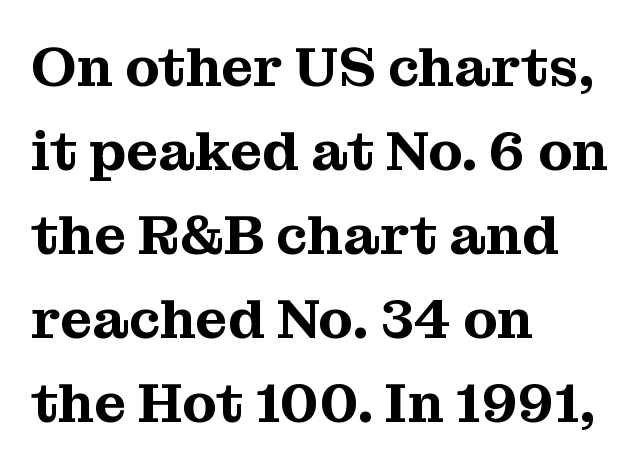
Q: Is the text italic (slanted)? A: No, it is upright.
Q: Is the typeface a serif or a sans-serif typeface? A: Serif.
Q: Is the text underlined? A: No.
Q: How is the paragraph aligned? A: Left-aligned.
Q: Is the spacing between letters normal or unusually wide? A: Normal.
Q: Is the spacing between lines tight, normal or loose? A: Normal.
Q: Width (condensed, normal, or wide)? A: Normal.
Q: Stroke contrast? A: Medium.
Q: x-height? A: Medium.
Q: Monospaced? A: No.
